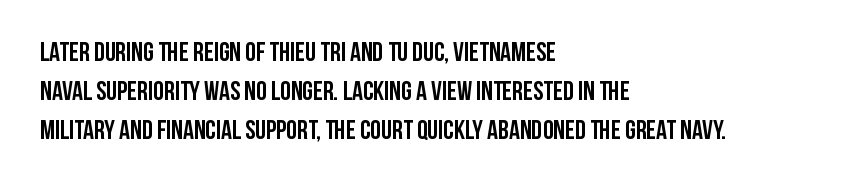
The image shows 27 px bold type, upright; set left-aligned, normal line spacing (1.44x), normal letter spacing, not underlined.
